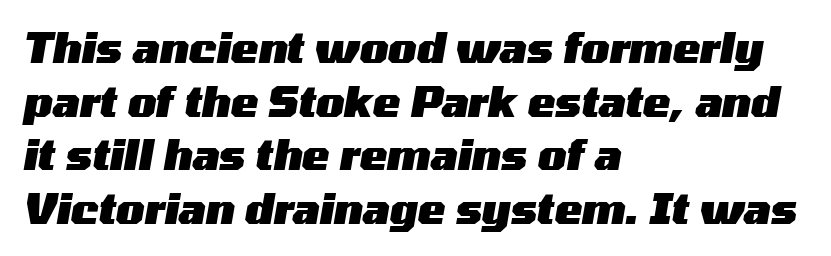
{"italic": "yes", "lean": "right", "slant_degrees": 10, "bold": "yes", "weight": "heavy", "width": "wide", "stroke_contrast": "medium", "x_height": "medium", "monospaced": "no", "underline": "no", "align": "left", "line_spacing": "normal", "line_spacing_ratio": 1.31, "letter_spacing": "normal", "letter_spacing_em": 0.0, "glyph_px": 41}
